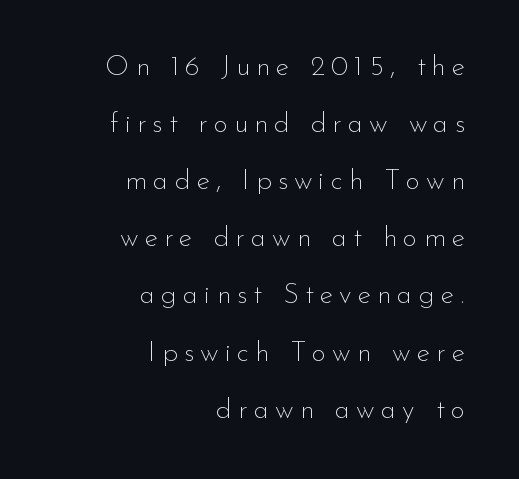
{"serif": "no", "italic": "no", "bold": "no", "weight": "thin", "width": "normal", "stroke_contrast": "low", "x_height": "small", "monospaced": "no", "underline": "no", "align": "right", "line_spacing": "loose", "line_spacing_ratio": 2.04, "letter_spacing": "wide", "letter_spacing_em": 0.22, "glyph_px": 28}
